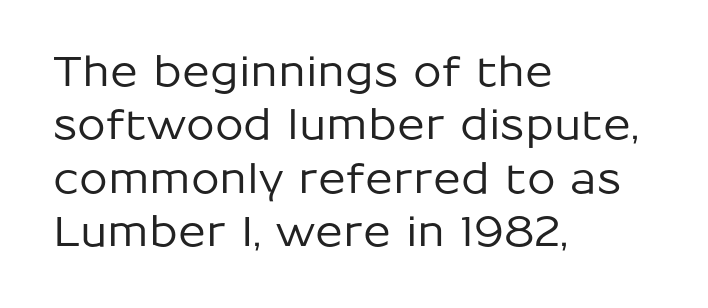
The image shows 41 px sans-serif type, upright; set left-aligned, normal line spacing (1.3x), normal letter spacing, not underlined; low stroke contrast and a medium x-height.
